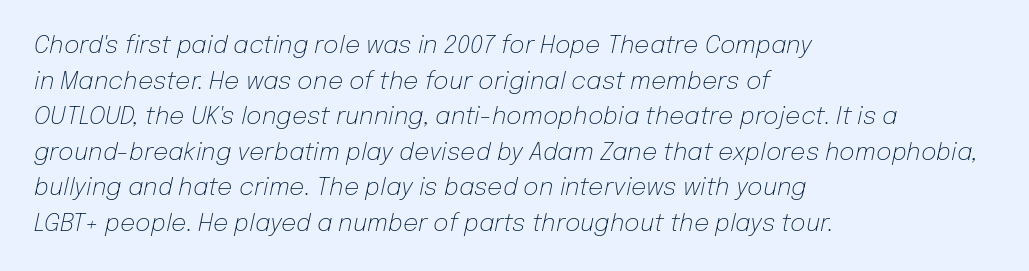
Letters rest on an invisible, unmarked baseline. Quick note: interline space is typical. Posture: slanted. The passage is arranged the way most books set body copy — flush left. Is the stroke heavy? The answer is a plain regular-or-lighter.
